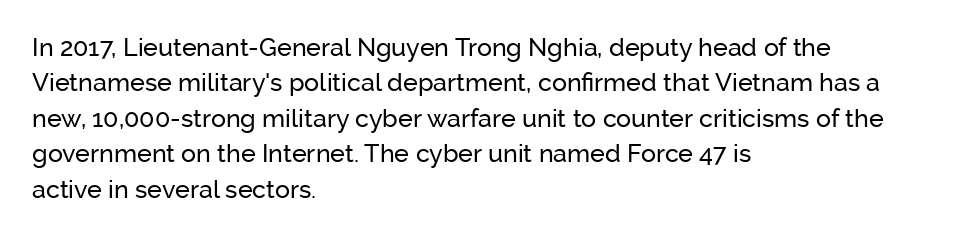
The line texture is even and compact thanks to regular tracking. Glance below the letters and you will spot only blank space. It's the straight-up-and-down kind of type. Each line starts at the same left margin while the right side varies. Reading down the column, the eye jumps a familiar distance to each next line.
